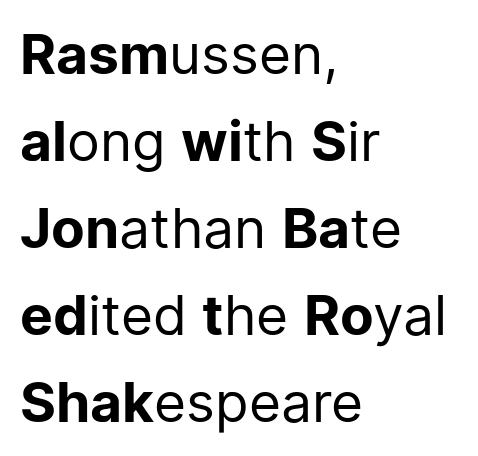
{"serif": "no", "italic": "no", "bold": "no", "weight": "regular", "width": "normal", "stroke_contrast": "low", "x_height": "medium", "monospaced": "no", "underline": "no", "align": "left", "line_spacing": "normal", "line_spacing_ratio": 1.58, "letter_spacing": "normal", "letter_spacing_em": 0.0, "glyph_px": 55}
